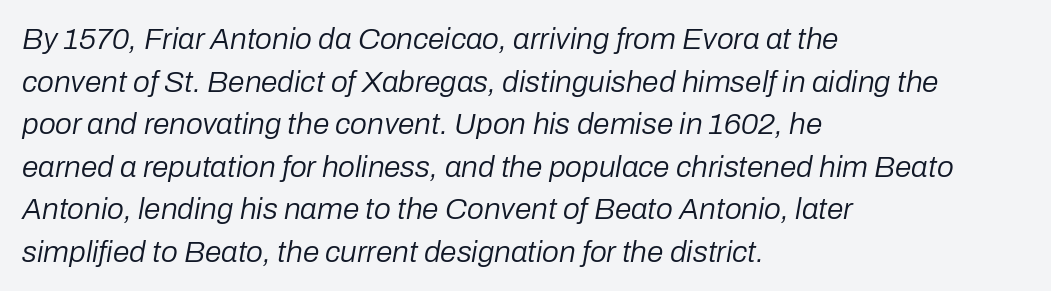
These lines are set flush left with a ragged right edge. Descenders hang freely into open space. A light-to-regular cut is what we see here. The rendering applies a slant to the glyphs. Each word holds together tightly as a unit, with standard inter-letter gaps.
